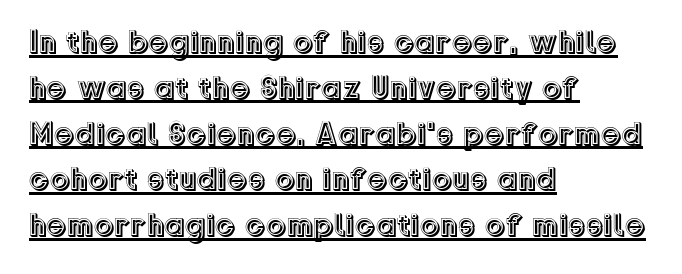
The image shows 32 px text type, upright; set left-aligned, normal line spacing (1.43x), normal letter spacing, underlined; a medium x-height.
